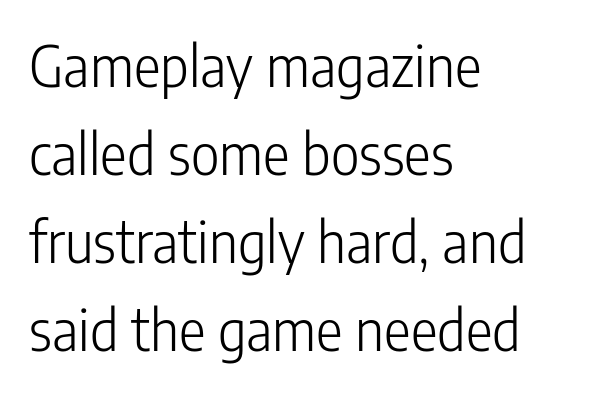
Q: Is the text bold? A: No.
Q: Is the text italic (slanted)? A: No, it is upright.
Q: Is the typeface a serif or a sans-serif typeface? A: Sans-serif.
Q: Is the text underlined? A: No.
Q: How is the paragraph aligned? A: Left-aligned.
Q: Is the spacing between letters normal or unusually wide? A: Normal.
Q: Is the spacing between lines tight, normal or loose? A: Normal.
Q: Width (condensed, normal, or wide)? A: Condensed.
Q: Stroke contrast? A: Low.
Q: x-height? A: Medium.
Q: Monospaced? A: No.
